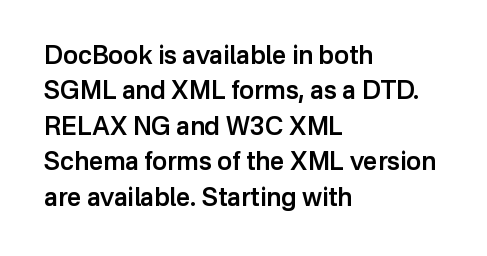
Q: Is the text bold? A: Semi-bold.
Q: Is the text italic (slanted)? A: No, it is upright.
Q: Is the text underlined? A: No.
Q: How is the paragraph aligned? A: Left-aligned.
Q: Is the spacing between letters normal or unusually wide? A: Normal.
Q: Is the spacing between lines tight, normal or loose? A: Normal.
